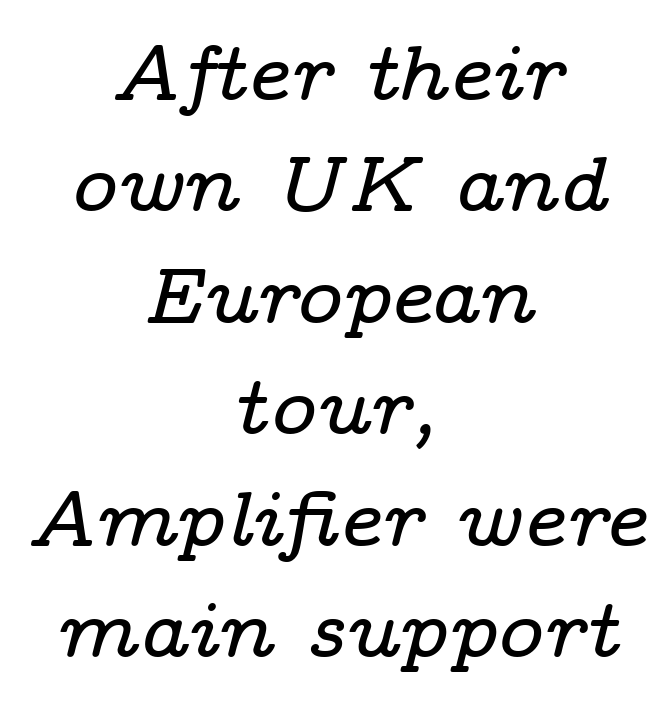
{"serif": "yes", "italic": "yes", "lean": "right", "slant_degrees": 14, "width": "wide", "stroke_contrast": "low", "x_height": "medium", "monospaced": "no", "underline": "no", "align": "center", "line_spacing": "normal", "line_spacing_ratio": 1.41, "letter_spacing": "normal", "letter_spacing_em": 0.0, "glyph_px": 79}
